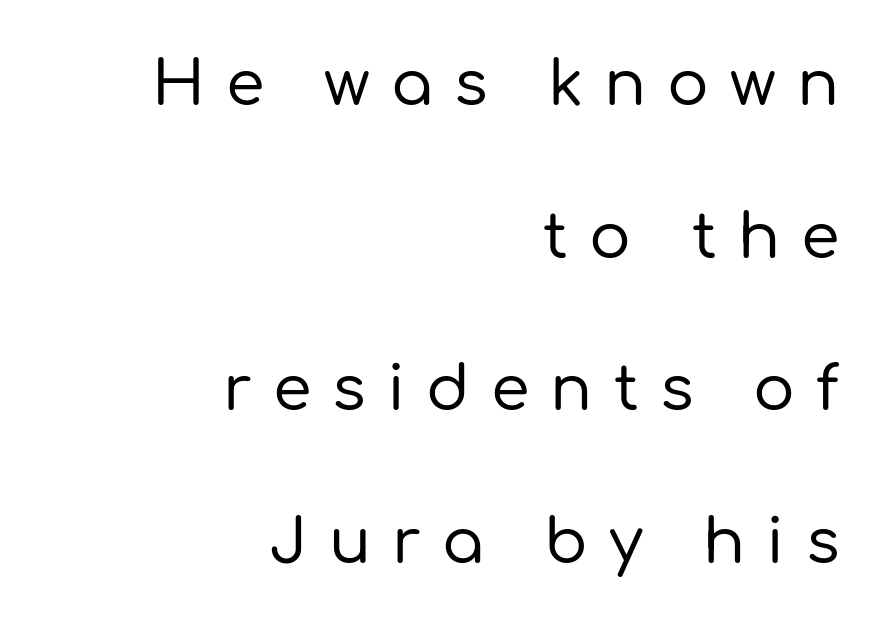
Q: Is the text italic (slanted)? A: No, it is upright.
Q: Is the typeface a serif or a sans-serif typeface? A: Sans-serif.
Q: Is the text underlined? A: No.
Q: How is the paragraph aligned? A: Right-aligned.
Q: Is the spacing between letters normal or unusually wide? A: Unusually wide.
Q: Is the spacing between lines tight, normal or loose? A: Loose.
Q: Width (condensed, normal, or wide)? A: Normal.
Q: Stroke contrast? A: Low.
Q: x-height? A: Medium.
Q: Monospaced? A: No.
